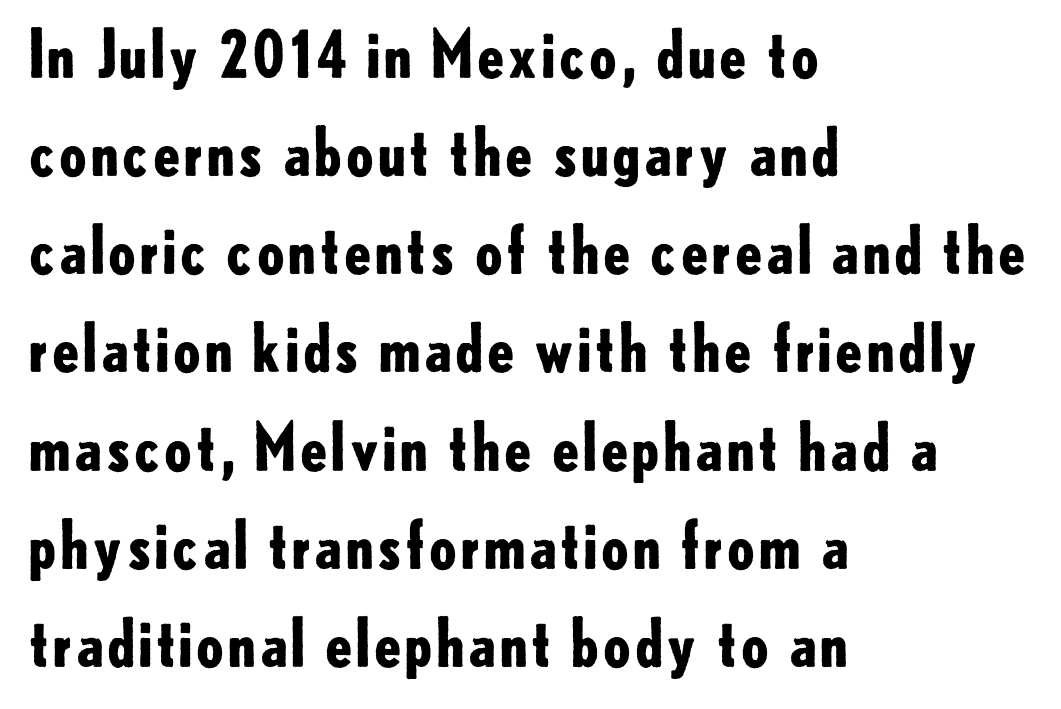
{"serif": "no", "italic": "no", "bold": "yes", "weight": "bold", "width": "normal", "stroke_contrast": "low", "x_height": "small", "monospaced": "no", "underline": "no", "align": "left", "line_spacing": "normal", "line_spacing_ratio": 1.51, "letter_spacing": "normal", "letter_spacing_em": 0.0, "glyph_px": 65}
